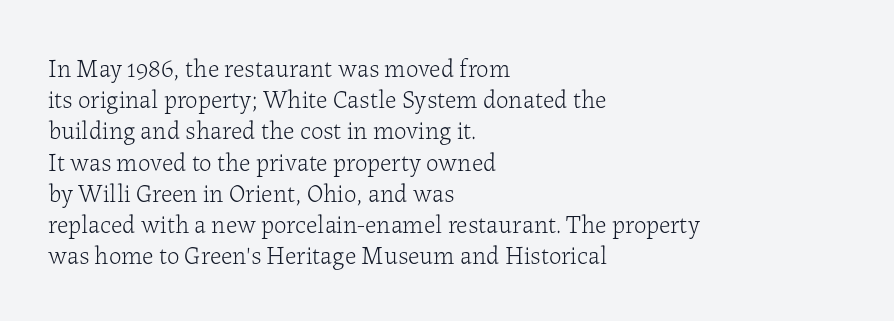
The image shows 25 px text type, upright; set left-aligned, normal line spacing (1.25x), normal letter spacing, not underlined.
